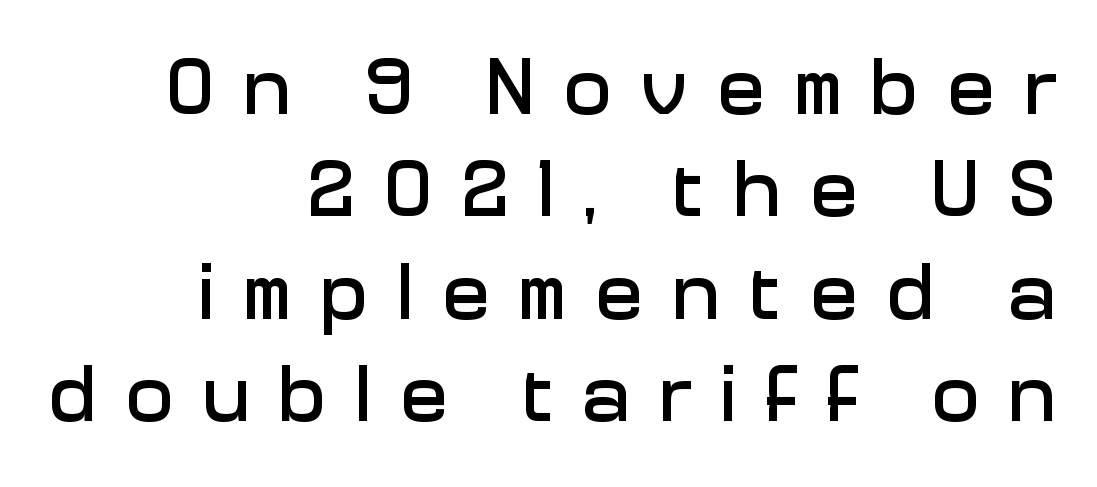
Q: Is the text italic (slanted)? A: No, it is upright.
Q: Is the typeface a serif or a sans-serif typeface? A: Sans-serif.
Q: Is the text underlined? A: No.
Q: How is the paragraph aligned? A: Right-aligned.
Q: Is the spacing between letters normal or unusually wide? A: Unusually wide.
Q: Is the spacing between lines tight, normal or loose? A: Normal.
Q: Width (condensed, normal, or wide)? A: Normal.
Q: Stroke contrast? A: Low.
Q: x-height? A: Medium.
Q: Monospaced? A: No.
